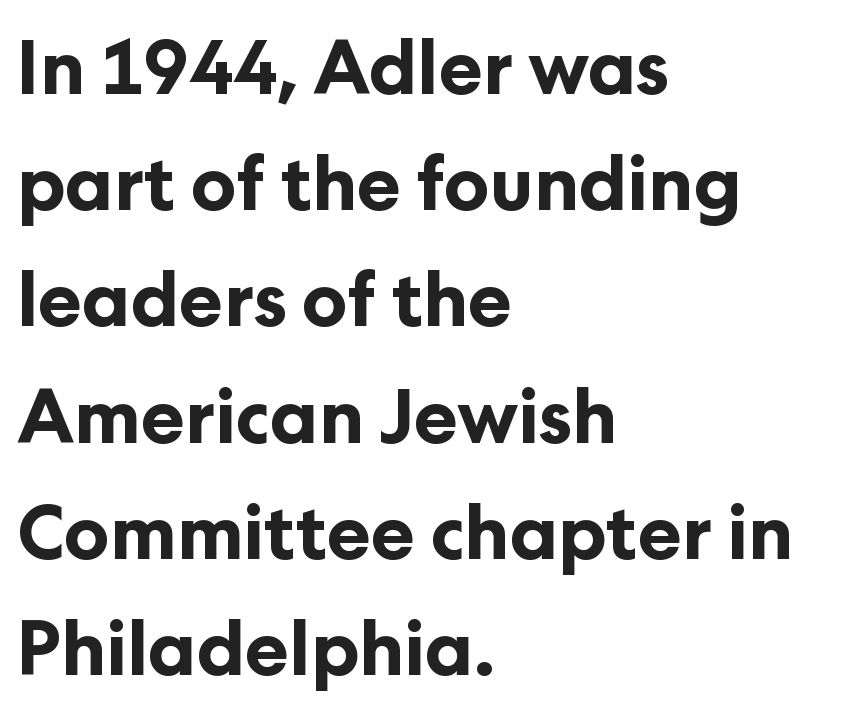
Q: Is the text bold? A: Yes.
Q: Is the text italic (slanted)? A: No, it is upright.
Q: Is the typeface a serif or a sans-serif typeface? A: Sans-serif.
Q: Is the text underlined? A: No.
Q: How is the paragraph aligned? A: Left-aligned.
Q: Is the spacing between letters normal or unusually wide? A: Normal.
Q: Is the spacing between lines tight, normal or loose? A: Normal.
Q: Width (condensed, normal, or wide)? A: Normal.
Q: Stroke contrast? A: Low.
Q: x-height? A: Medium.
Q: Monospaced? A: No.
